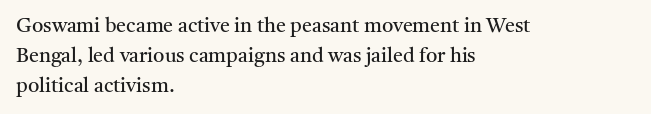
Q: Is the text bold? A: No.
Q: Is the text italic (slanted)? A: No, it is upright.
Q: Is the text underlined? A: No.
Q: How is the paragraph aligned? A: Left-aligned.
Q: Is the spacing between letters normal or unusually wide? A: Normal.
Q: Is the spacing between lines tight, normal or loose? A: Normal.
